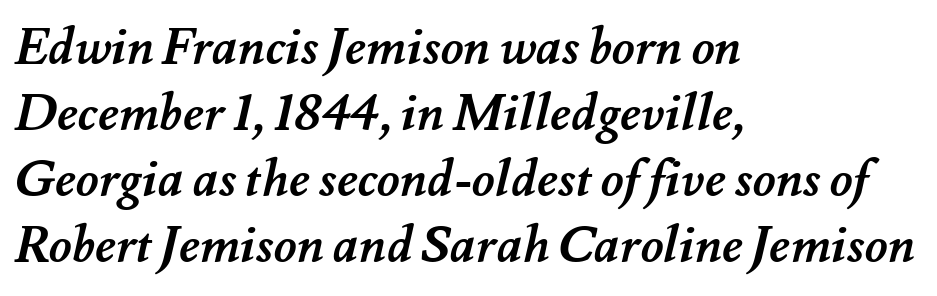
{"bold": "yes", "weight": "semibold", "width": "normal", "stroke_contrast": "medium", "x_height": "small", "monospaced": "no", "underline": "no", "align": "left", "line_spacing": "normal", "line_spacing_ratio": 1.32, "letter_spacing": "normal", "letter_spacing_em": 0.0, "glyph_px": 50}
